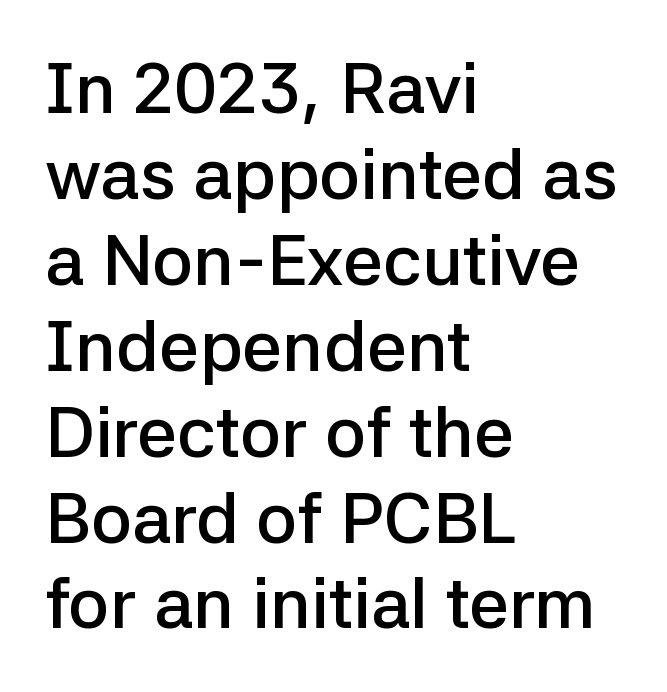
Caption: multi-line text, flush left, ragged right. Looks like regular typesetting: each glyph gets only the width it needs. The zone under the glyphs is completely vacant. The tracking reads as untouched default to a designer's eye. A roman cut, with each character standing at attention.
